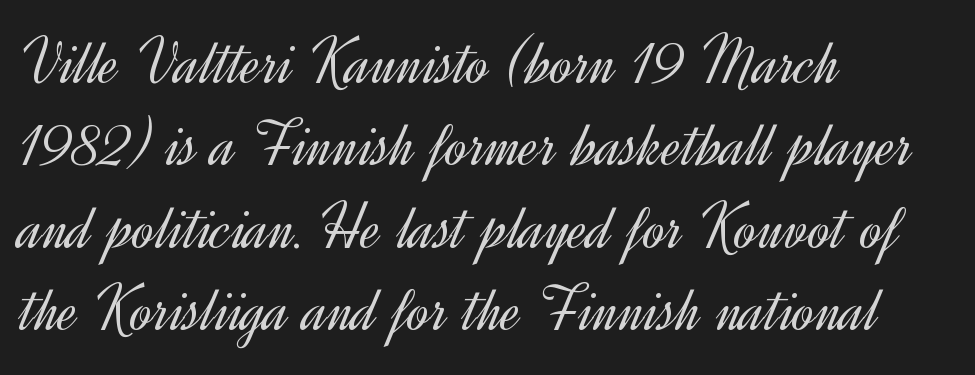
The image shows 67 px light sans-serif type; set left-aligned, line spacing 1.23x, normal letter spacing, not underlined; a small x-height.
